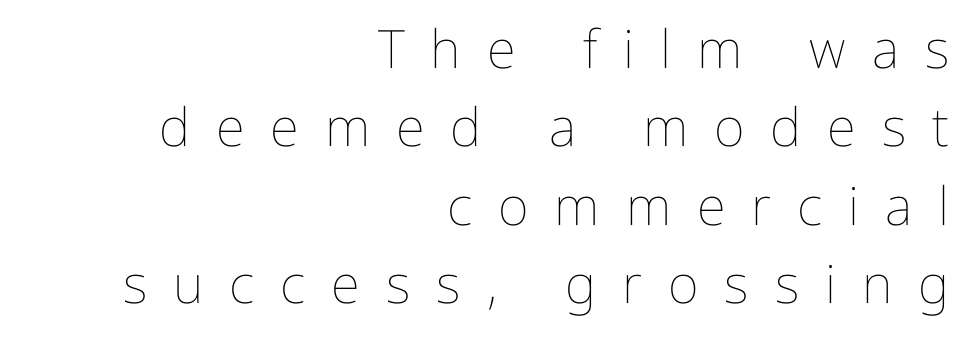
The image shows 53 px thin, condensed type, upright; set right-aligned, normal line spacing (1.48x), unusually wide letter spacing (+0.49 em), not underlined; low stroke contrast and a medium x-height.
